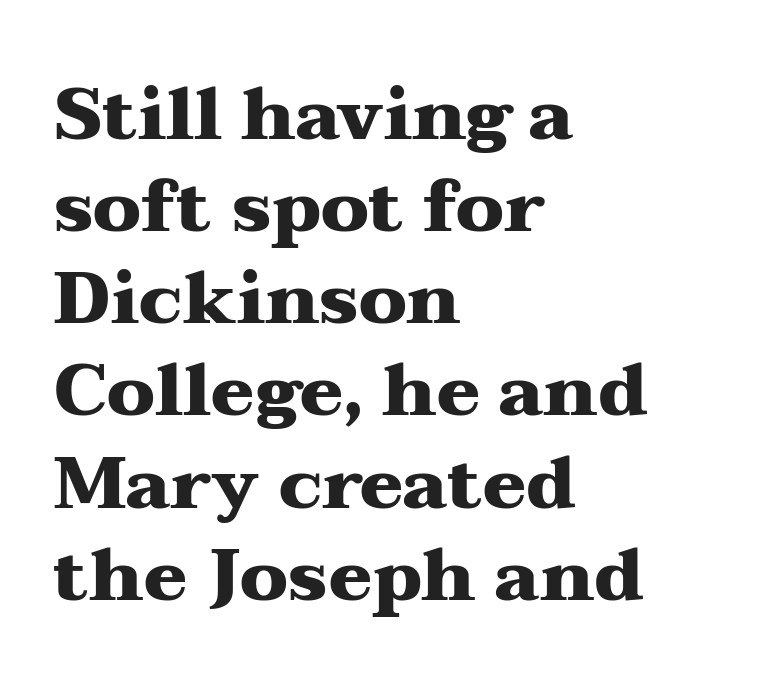
{"serif": "yes", "italic": "no", "bold": "yes", "weight": "heavy", "width": "wide", "stroke_contrast": "medium", "x_height": "medium", "monospaced": "no", "underline": "no", "align": "left", "line_spacing": "normal", "line_spacing_ratio": 1.28, "letter_spacing": "normal", "letter_spacing_em": 0.0, "glyph_px": 72}
